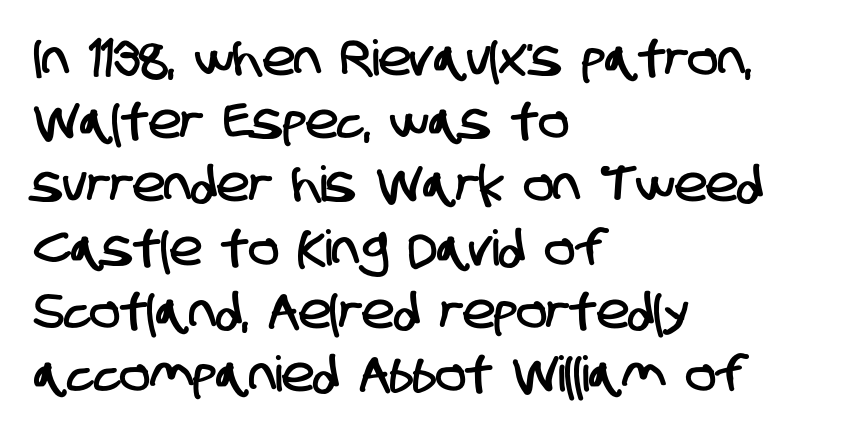
The image shows 49 px condensed sans-serif type; set left-aligned, normal line spacing (1.29x), normal letter spacing, not underlined; low stroke contrast and a large x-height.
